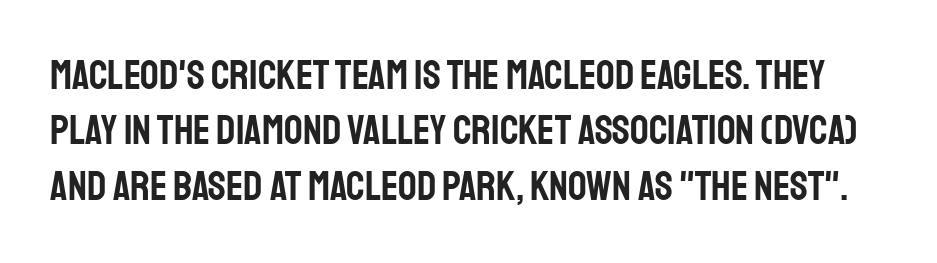
The strip under each line holds only bare page. Inter-character spacing is left at the font's built-in metrics. Varying glyph widths throughout — classic text-font behaviour. The type family on display is of the sans-serif kind.
